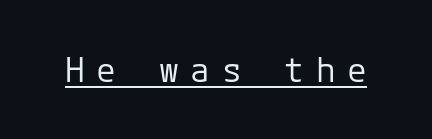
Q: Is the text bold? A: No.
Q: Is the text italic (slanted)? A: No, it is upright.
Q: Is the typeface a serif or a sans-serif typeface? A: Sans-serif.
Q: Is the text underlined? A: Yes.
Q: Is the spacing between letters normal or unusually wide? A: Unusually wide.
Q: Width (condensed, normal, or wide)? A: Normal.
Q: Stroke contrast? A: Low.
Q: x-height? A: Medium.
